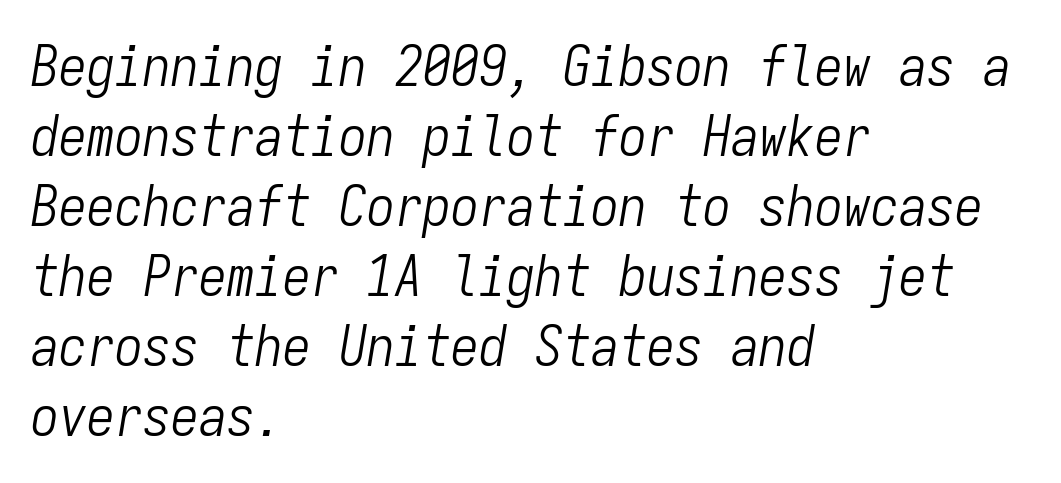
You could count columns in this text — the font is strictly monospaced. Leading matches the norm, producing a regular column. Summary of weight: not heavy and not bold. Each row of text sits above clean, open space.
